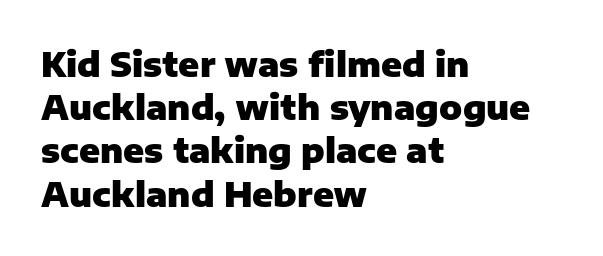
Each letter keeps its own natural width here, so spacing adapts to shape. This sample uses an upright cut, with every glyph sitting square on the baseline. Reading down the column, the eye jumps a familiar distance to each next line. This is sans-serif lettering, the kind often seen on screens and signage.
